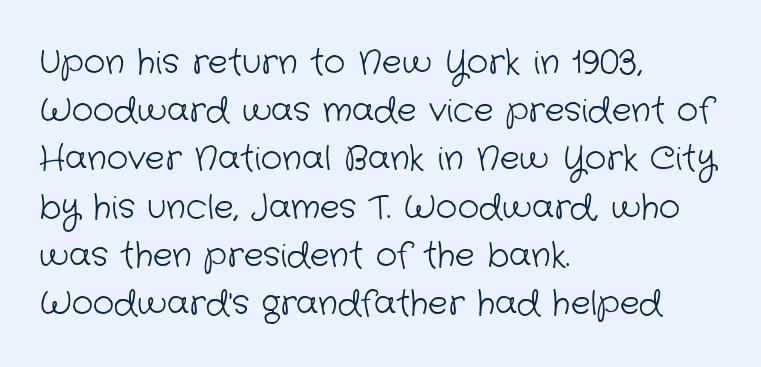
{"serif": "no", "bold": "no", "weight": "light", "width": "normal", "stroke_contrast": "low", "x_height": "medium", "monospaced": "no", "underline": "no", "align": "left", "line_spacing": "normal", "line_spacing_ratio": 1.46, "letter_spacing": "normal", "letter_spacing_em": 0.0, "glyph_px": 33}
